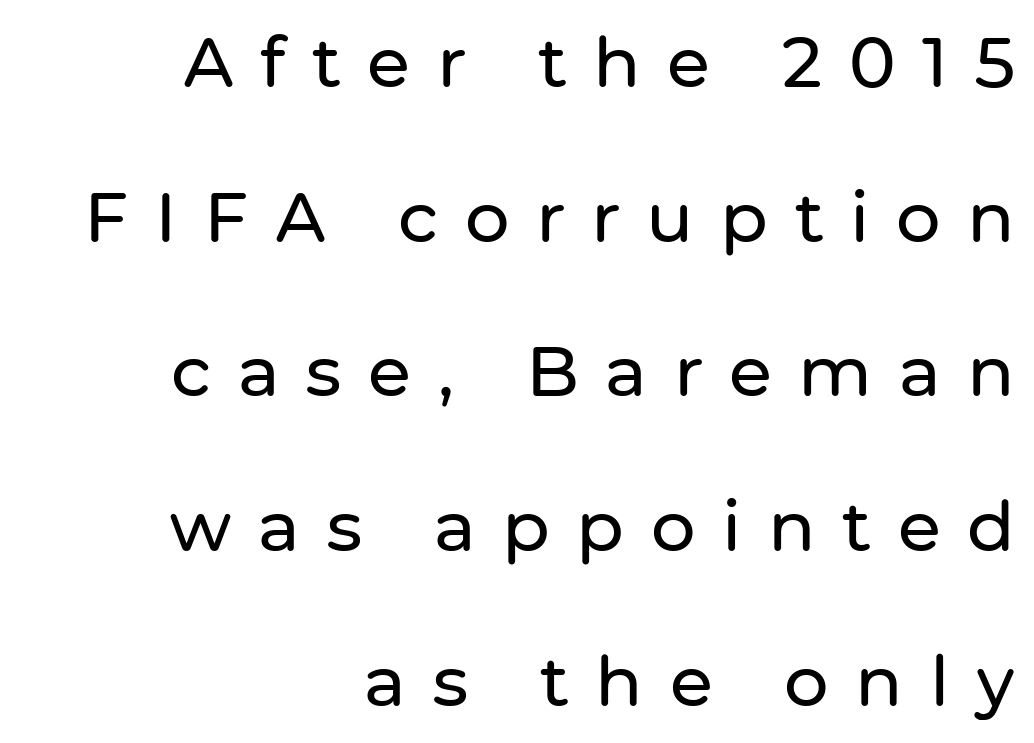
The image shows 70 px sans-serif type, upright; set right-aligned, loose line spacing (2.21x), unusually wide letter spacing (+0.38 em), not underlined; low stroke contrast and a medium x-height.
